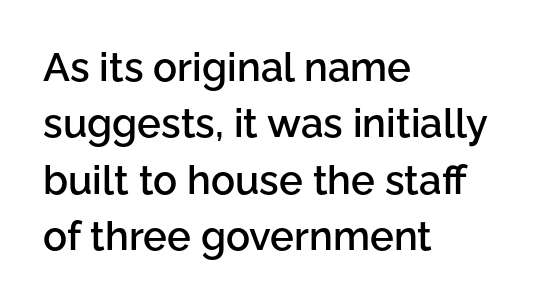
The image shows 40 px semibold sans-serif type, upright; set left-aligned, normal line spacing (1.41x), normal letter spacing, not underlined; low stroke contrast and a medium x-height.
